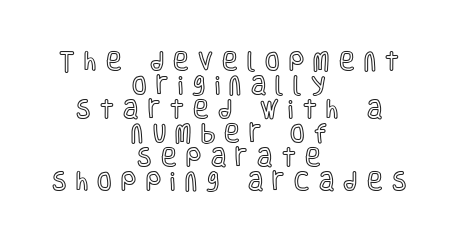
The image shows 21 px text type, upright; set centered, tight line spacing (1.14x), unusually wide letter spacing (+0.45 em), not underlined.
